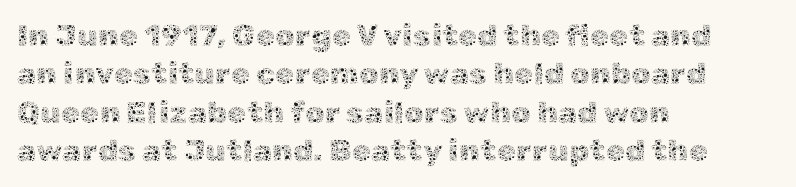
{"italic": "no", "bold": "no", "weight": "thin", "width": "normal", "x_height": "medium", "monospaced": "no", "underline": "no", "align": "left", "line_spacing_ratio": 1.24, "letter_spacing": "normal", "letter_spacing_em": 0.0, "glyph_px": 31}
